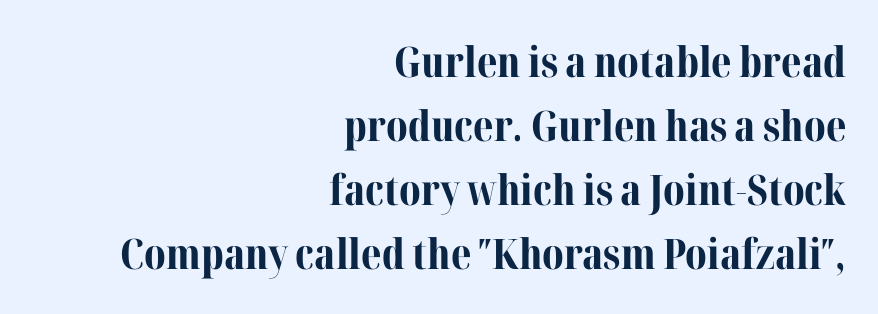
Q: Is the text bold? A: Yes.
Q: Is the text italic (slanted)? A: No, it is upright.
Q: Is the typeface a serif or a sans-serif typeface? A: Serif.
Q: Is the text underlined? A: No.
Q: How is the paragraph aligned? A: Right-aligned.
Q: Is the spacing between letters normal or unusually wide? A: Normal.
Q: Is the spacing between lines tight, normal or loose? A: Normal.
Q: Width (condensed, normal, or wide)? A: Normal.
Q: Stroke contrast? A: Medium.
Q: x-height? A: Medium.
Q: Monospaced? A: No.
